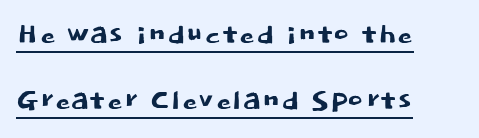
The letters advance in unequal steps, a hallmark of proportional type. Nope, not italic — everything's standing straight. Compared with typical body copy, the letter spacing here is the same. Decoration check: the copy is underlined. Reading down the block, your eye returns to a fixed left position each line.
